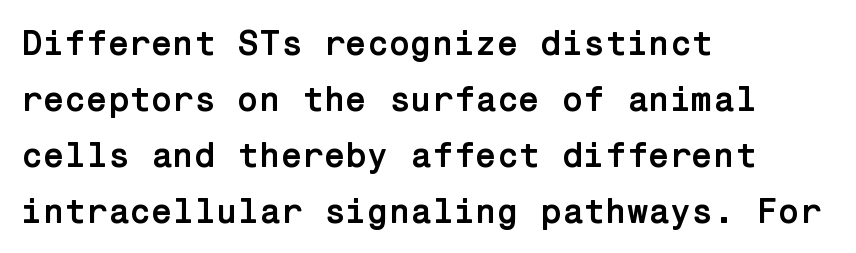
To sum up the face: it is a sans, with no serifs. Horizontal alignment here is leftward, the default for most running prose. What weight is shown? A full bold with thick strokes. Type without underlining.
